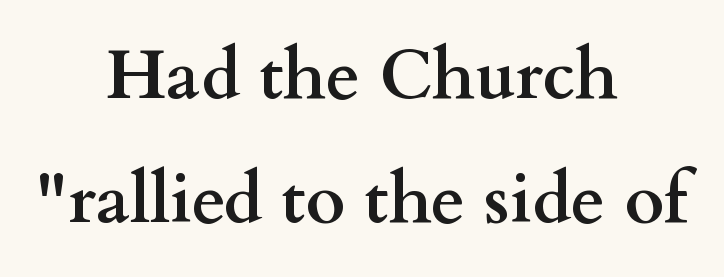
Q: Is the text bold? A: Yes.
Q: Is the text italic (slanted)? A: No, it is upright.
Q: Is the typeface a serif or a sans-serif typeface? A: Serif.
Q: Is the text underlined? A: No.
Q: How is the paragraph aligned? A: Centered.
Q: Is the spacing between letters normal or unusually wide? A: Normal.
Q: Width (condensed, normal, or wide)? A: Wide.
Q: Stroke contrast? A: Medium.
Q: x-height? A: Small.
Q: Monospaced? A: No.
